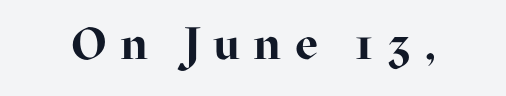
{"serif": "yes", "italic": "no", "bold": "yes", "weight": "bold", "width": "normal", "stroke_contrast": "high", "x_height": "medium", "monospaced": "no", "underline": "no", "letter_spacing": "wide", "letter_spacing_em": 0.31, "glyph_px": 45}
